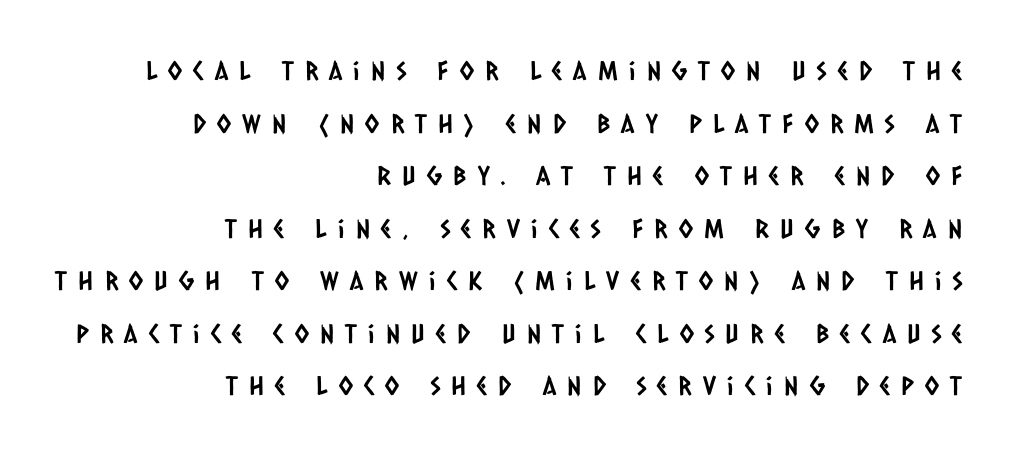
The image shows 26 px text type; set right-aligned, loose line spacing (2.02x), unusually wide letter spacing (+0.43 em), not underlined.
